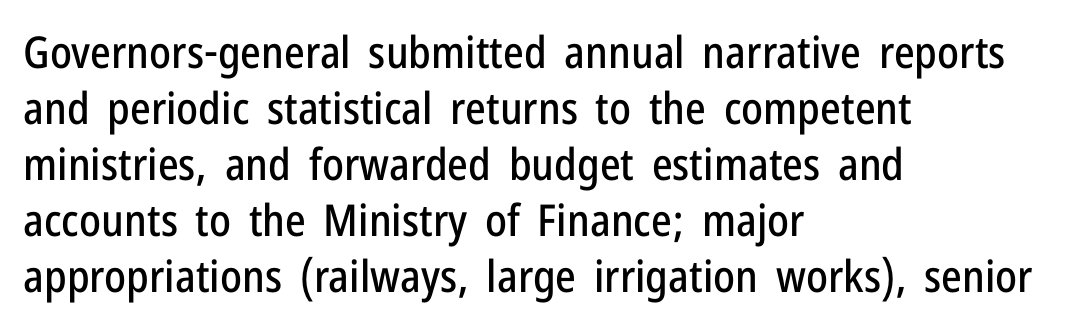
{"serif": "no", "italic": "no", "width": "condensed", "stroke_contrast": "low", "x_height": "medium", "monospaced": "no", "underline": "no", "align": "left", "line_spacing": "normal", "line_spacing_ratio": 1.27, "letter_spacing": "normal", "letter_spacing_em": 0.0, "glyph_px": 44}
